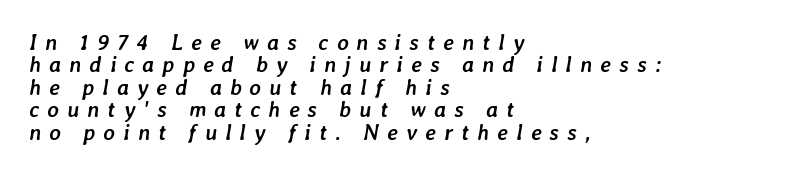
Q: Is the text bold? A: Yes.
Q: Is the text italic (slanted)? A: Yes, it leans right by about 7 degrees.
Q: Is the text underlined? A: No.
Q: How is the paragraph aligned? A: Left-aligned.
Q: Is the spacing between letters normal or unusually wide? A: Unusually wide.
Q: Is the spacing between lines tight, normal or loose? A: Tight.
